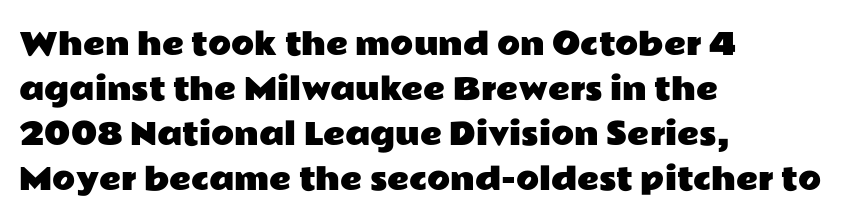
{"serif": "no", "italic": "no", "width": "wide", "stroke_contrast": "low", "x_height": "medium", "monospaced": "no", "underline": "no", "align": "left", "line_spacing": "normal", "line_spacing_ratio": 1.5, "letter_spacing": "normal", "letter_spacing_em": 0.0, "glyph_px": 30}
